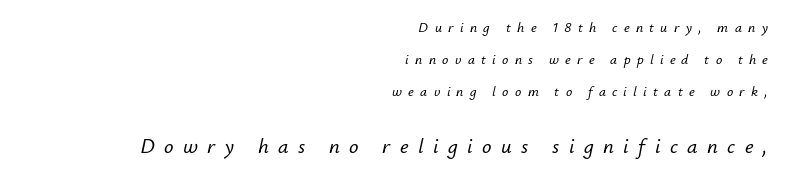
All the whitespace from short lines collects on the left. In this sample the second text group is rendered at the bigger scale. Descenders are the only things crossing below the line. The block of text is sparse from top to bottom, with ample space between rows. This sample uses an oblique cut, with every glyph tilted off the vertical. Glyph-to-glyph distance is far greater than everyday printed text.
